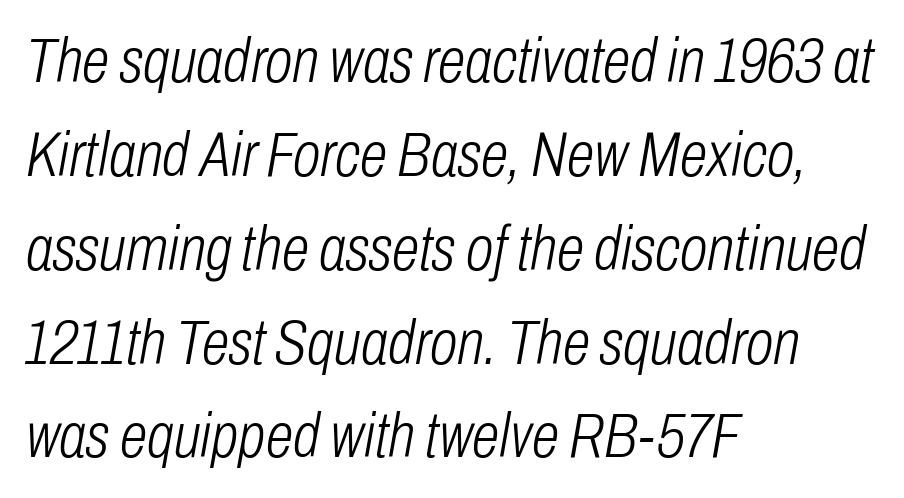
Underline: absent. The whole block is typeset with a tilt. The setting favours the left margin, as ordinary paragraphs usually do. On a weight scale, this lands at 450 or below.
